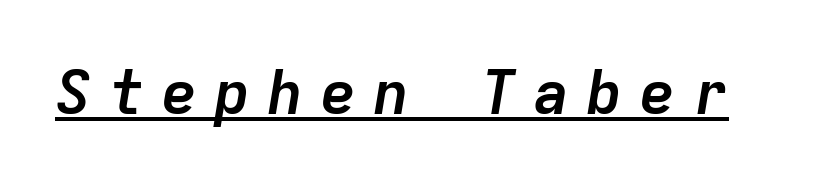
Q: Is the text bold? A: Yes.
Q: Is the text italic (slanted)? A: Yes, it leans right by about 9 degrees.
Q: Is the text underlined? A: Yes.
Q: Is the spacing between letters normal or unusually wide? A: Unusually wide.
Q: Width (condensed, normal, or wide)? A: Normal.
Q: Stroke contrast? A: Low.
Q: x-height? A: Medium.
Q: Monospaced? A: Yes.
